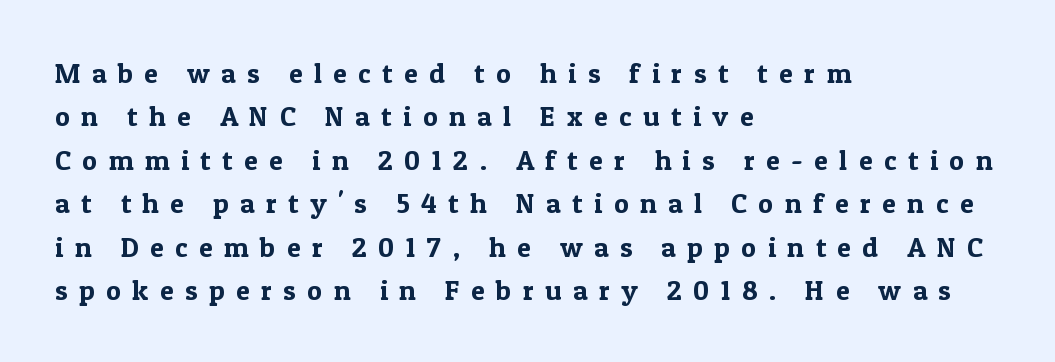
{"serif": "yes", "italic": "no", "width": "normal", "x_height": "medium", "monospaced": "no", "underline": "no", "align": "left", "line_spacing": "normal", "line_spacing_ratio": 1.55, "letter_spacing": "wide", "letter_spacing_em": 0.41, "glyph_px": 28}
